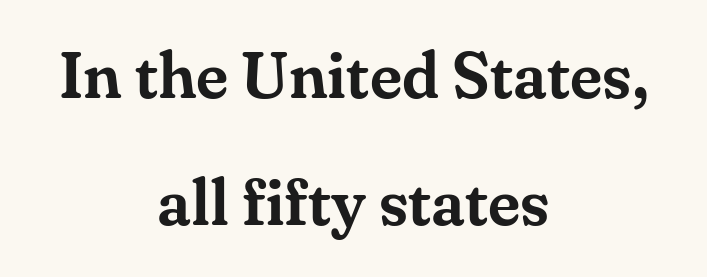
The image shows 65 px serif type, upright; set centered, loose line spacing (1.96x), normal letter spacing, not underlined; medium stroke contrast and a small x-height.
